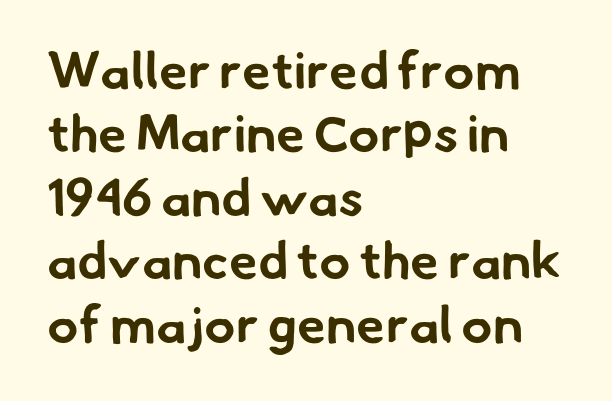
Q: Is the text bold? A: Yes.
Q: Is the typeface a serif or a sans-serif typeface? A: Sans-serif.
Q: Is the text underlined? A: No.
Q: How is the paragraph aligned? A: Left-aligned.
Q: Is the spacing between letters normal or unusually wide? A: Normal.
Q: Width (condensed, normal, or wide)? A: Normal.
Q: Stroke contrast? A: Low.
Q: x-height? A: Small.
Q: Monospaced? A: No.
